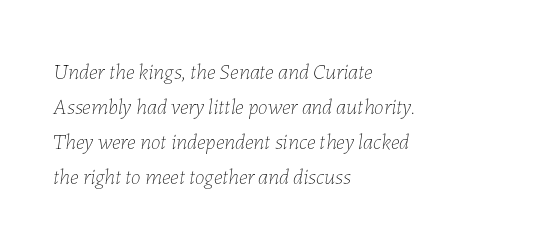
{"italic": "yes", "lean": "right", "slant_degrees": 7, "bold": "no", "underline": "no", "align": "left", "line_spacing": "normal", "line_spacing_ratio": 1.59, "letter_spacing": "normal", "letter_spacing_em": 0.0, "glyph_px": 22}
